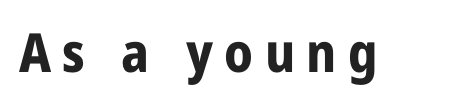
{"serif": "no", "italic": "no", "bold": "yes", "weight": "bold", "width": "condensed", "stroke_contrast": "low", "x_height": "large", "monospaced": "no", "underline": "no", "letter_spacing": "wide", "letter_spacing_em": 0.21, "glyph_px": 54}
